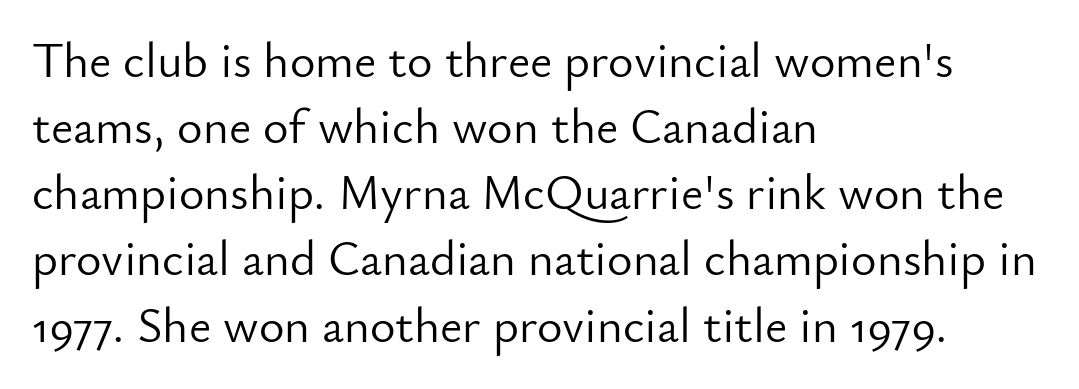
Q: Is the text bold? A: No.
Q: Is the text italic (slanted)? A: No, it is upright.
Q: Is the typeface a serif or a sans-serif typeface? A: Sans-serif.
Q: Is the text underlined? A: No.
Q: How is the paragraph aligned? A: Left-aligned.
Q: Is the spacing between letters normal or unusually wide? A: Normal.
Q: Is the spacing between lines tight, normal or loose? A: Normal.
Q: Width (condensed, normal, or wide)? A: Normal.
Q: Stroke contrast? A: Low.
Q: x-height? A: Small.
Q: Monospaced? A: No.
